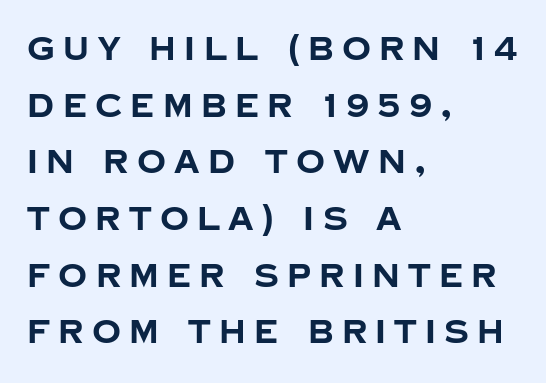
{"serif": "no", "italic": "no", "bold": "yes", "weight": "bold", "width": "normal", "stroke_contrast": "low", "x_height": "large", "monospaced": "no", "underline": "no", "align": "left", "line_spacing_ratio": 1.77, "letter_spacing": "wide", "letter_spacing_em": 0.26, "glyph_px": 32}
